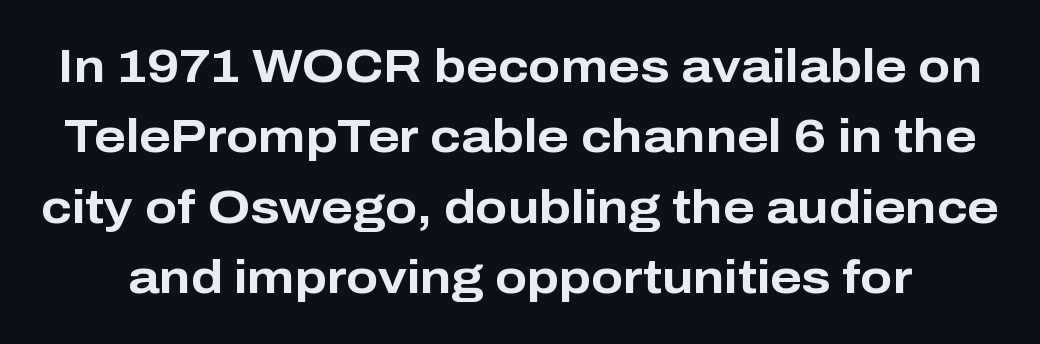
The image shows 47 px bold sans-serif type, upright; set normal line spacing (1.5x), normal letter spacing, not underlined; low stroke contrast and a medium x-height.
